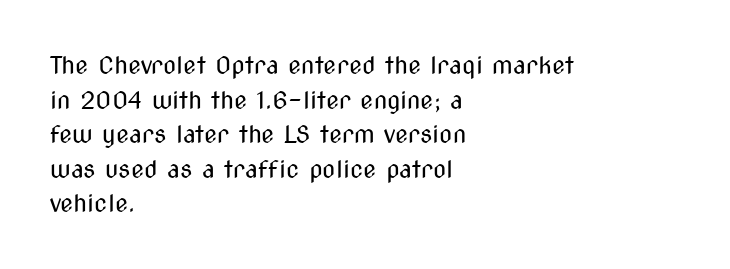
The image shows 24 px text type, upright; set left-aligned, normal line spacing (1.44x), normal letter spacing, not underlined.
